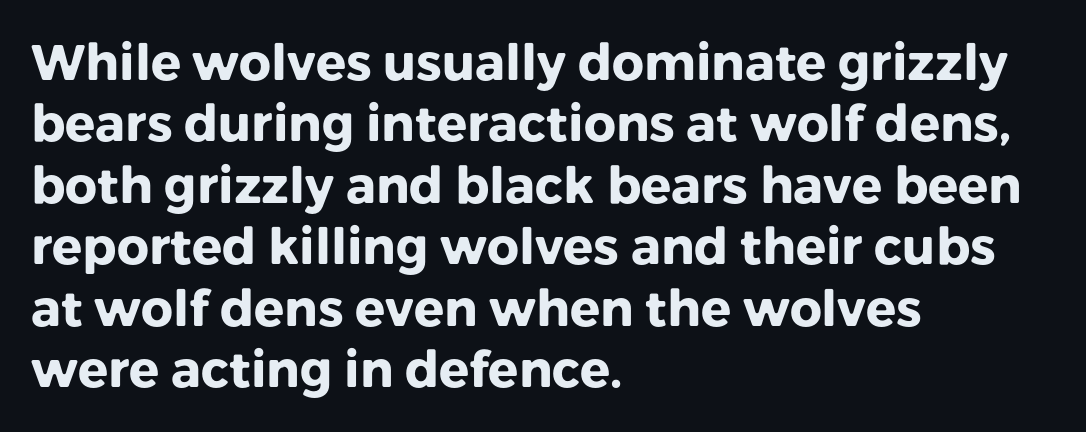
{"serif": "no", "italic": "no", "bold": "yes", "weight": "heavy", "width": "normal", "stroke_contrast": "low", "x_height": "medium", "monospaced": "no", "underline": "no", "align": "left", "line_spacing_ratio": 1.23, "letter_spacing": "normal", "letter_spacing_em": 0.0, "glyph_px": 50}
